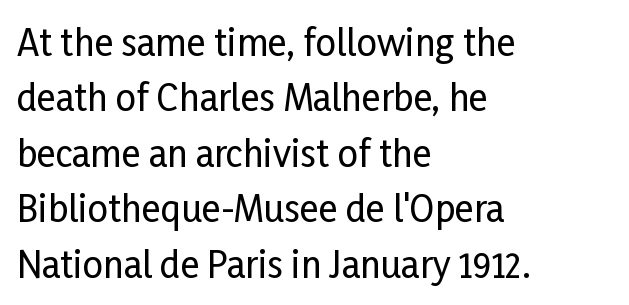
Q: Is the text italic (slanted)? A: No, it is upright.
Q: Is the typeface a serif or a sans-serif typeface? A: Sans-serif.
Q: Is the text underlined? A: No.
Q: How is the paragraph aligned? A: Left-aligned.
Q: Is the spacing between letters normal or unusually wide? A: Normal.
Q: Is the spacing between lines tight, normal or loose? A: Normal.
Q: Width (condensed, normal, or wide)? A: Condensed.
Q: Stroke contrast? A: Low.
Q: x-height? A: Medium.
Q: Monospaced? A: No.
